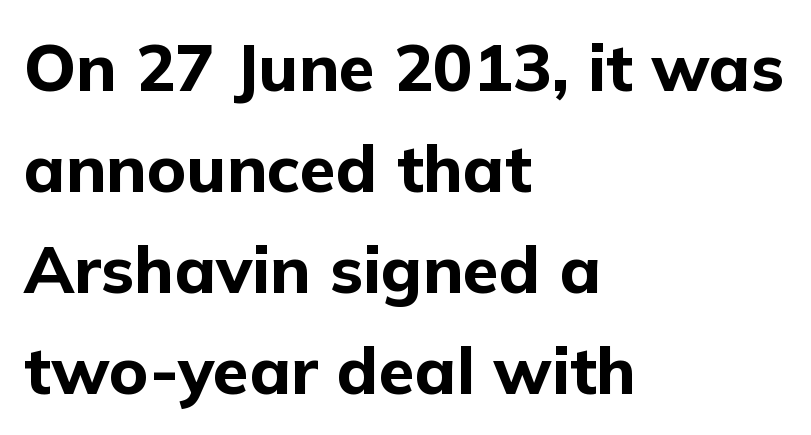
Rendered with straight, roman letterforms. Nope, no serifs anywhere on these letters. No extra tracking has been applied to these lines. Letters rest on an invisible, unmarked baseline. Notice how descenders clear the ascenders below comfortably — that's standard leading. The text block is weighted toward the left margin, trailing off unevenly rightward.
